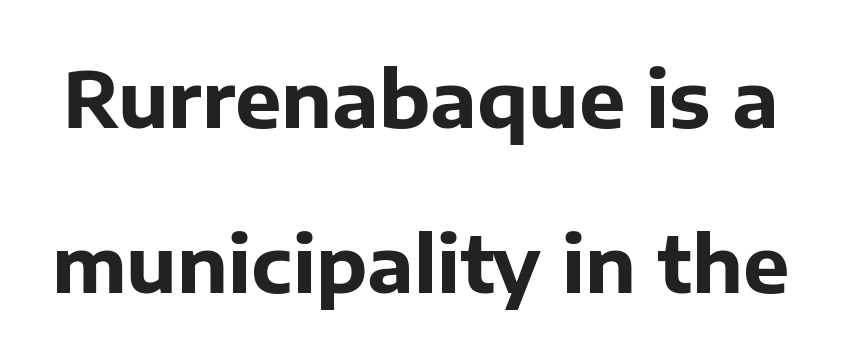
{"serif": "no", "italic": "no", "bold": "yes", "weight": "bold", "width": "normal", "stroke_contrast": "low", "x_height": "medium", "monospaced": "no", "underline": "no", "line_spacing": "loose", "line_spacing_ratio": 2.12, "letter_spacing": "normal", "letter_spacing_em": 0.0, "glyph_px": 78}
